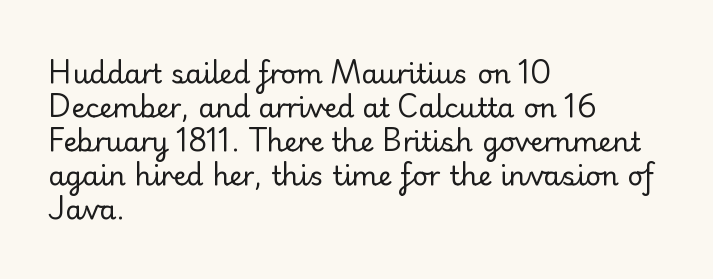
Q: Is the text bold? A: No.
Q: Is the text italic (slanted)? A: No, it is upright.
Q: Is the text underlined? A: No.
Q: How is the paragraph aligned? A: Left-aligned.
Q: Is the spacing between letters normal or unusually wide? A: Normal.
Q: Is the spacing between lines tight, normal or loose? A: Normal.
